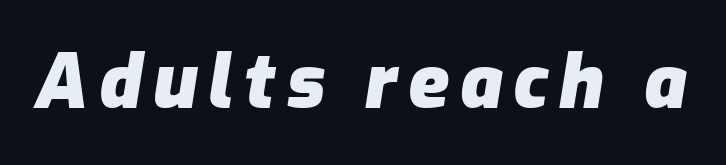
Q: Is the text bold? A: Yes.
Q: Is the text italic (slanted)? A: Yes, it leans right by about 9 degrees.
Q: Is the text underlined? A: No.
Q: Width (condensed, normal, or wide)? A: Normal.
Q: Stroke contrast? A: Low.
Q: x-height? A: Medium.
Q: Monospaced? A: No.
